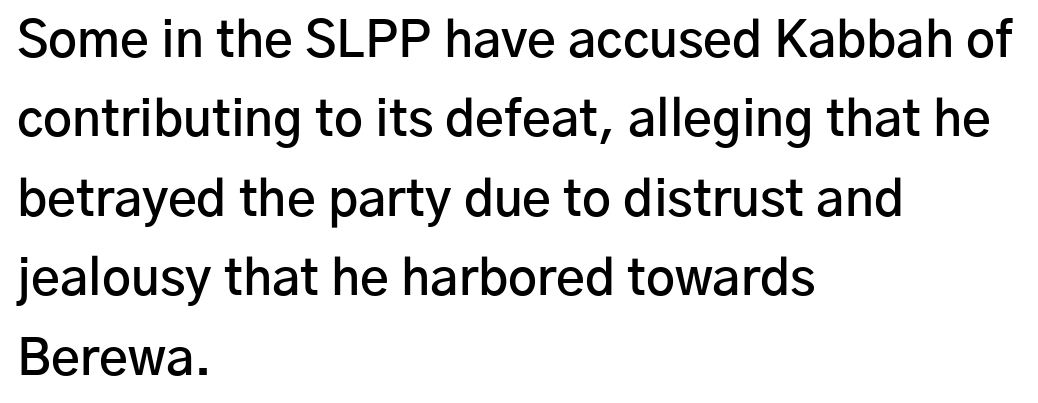
{"serif": "no", "italic": "no", "bold": "semi", "weight": "semibold", "width": "normal", "stroke_contrast": "low", "x_height": "medium", "monospaced": "no", "underline": "no", "align": "left", "line_spacing": "normal", "line_spacing_ratio": 1.59, "letter_spacing": "normal", "letter_spacing_em": 0.0, "glyph_px": 50}
